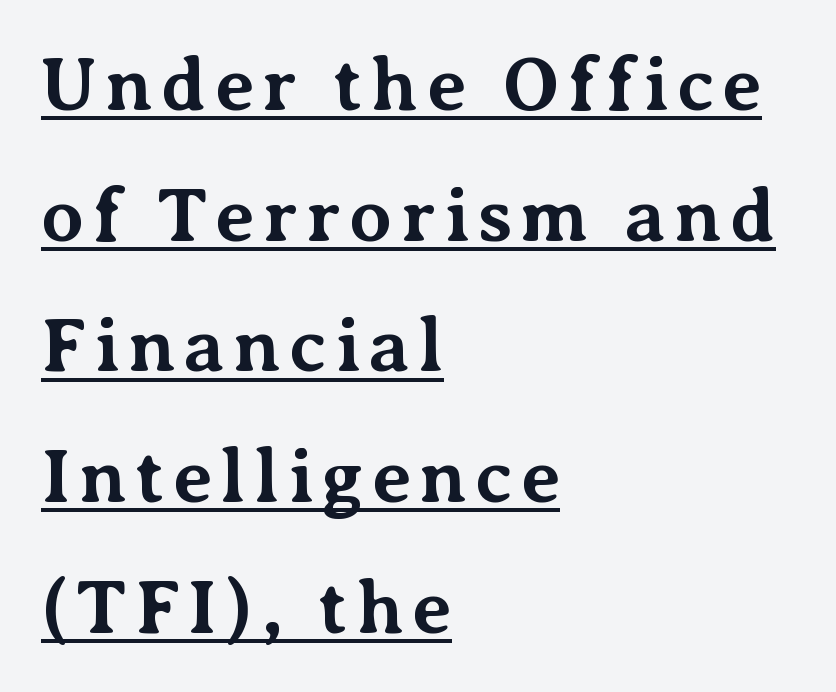
Set as a true bold cut, around the 700 mark. The rendered words wear a rule along their underside. Note the varied advance widths — an 'i' is clearly narrower than an 'm'. Check where the strokes stop: tiny serifs finish them off. The lettering stays uniformly vertical, giving the passage a roman look.
